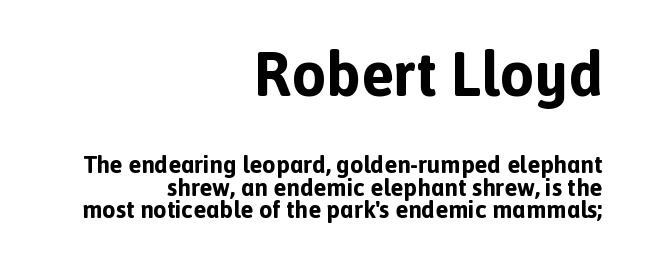
{"serif": "no", "italic": "no", "bold": "yes", "weight": "bold", "width": "normal", "x_height": "medium", "monospaced": "no", "underline": "no", "align": "right", "line_spacing": "tight", "line_spacing_ratio": 0.95, "letter_spacing": "normal", "letter_spacing_em": 0.0, "larger_block": "first", "size_ratio": 2.54, "glyph_px": 61}
